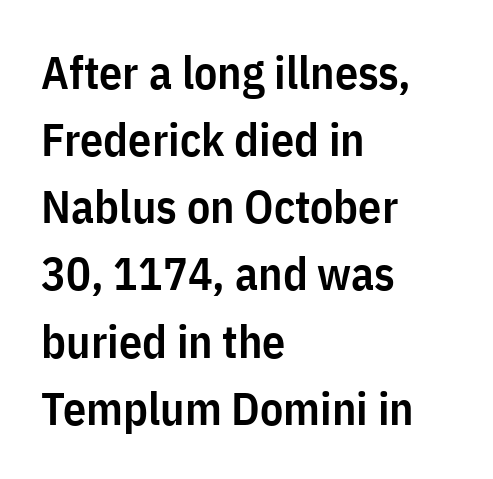
Leading: standard. Line starts are locked; line ends wander. This sample uses plain, unmodified letter spacing. The font is running at a semibold setting, under full bold. Each letter's strokes conclude bluntly, with no projecting serifs.
